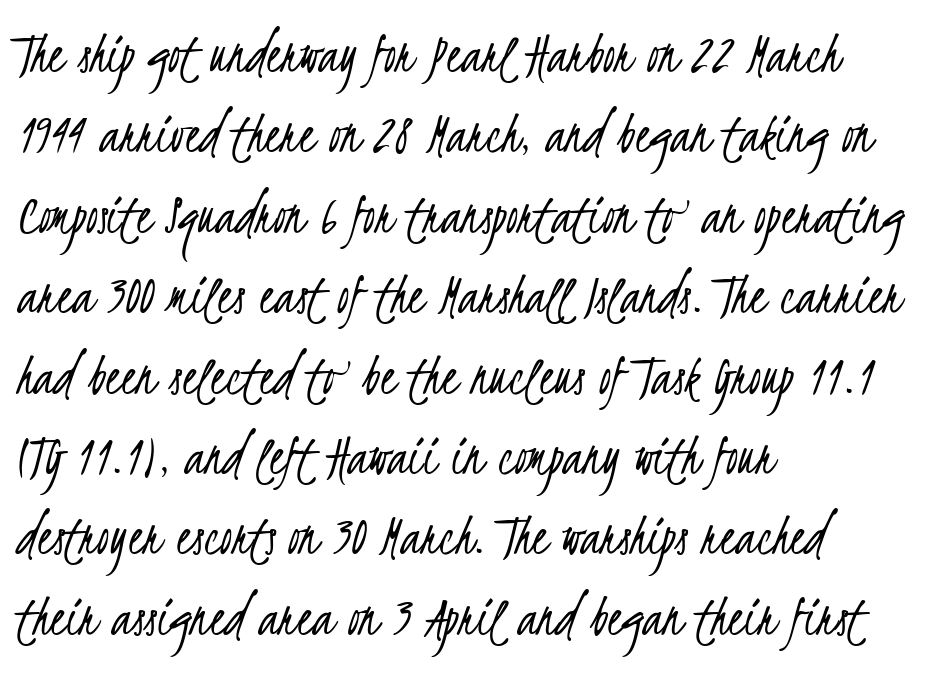
Are there feet on the stems? There aren't — it's a sans. Does extra space separate the letters? No, they use regular spacing. The face used here is proportionally spaced, like ordinary book or web type. The weight tops out at a normal text grade. How would I describe the line gaps? Plain and ordinary. Visually the block forms a straight wall on the left and a jagged coastline on the right.
